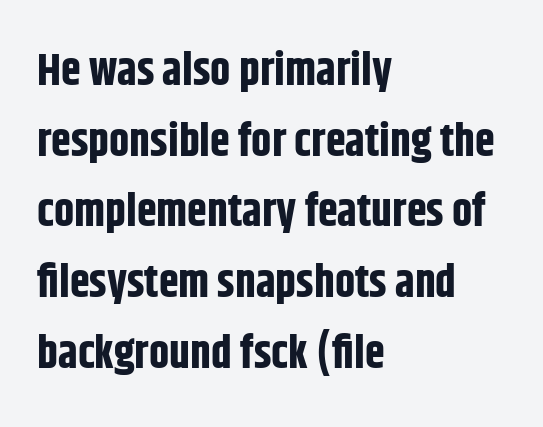
Q: Is the text bold? A: Yes.
Q: Is the text italic (slanted)? A: No, it is upright.
Q: Is the typeface a serif or a sans-serif typeface? A: Sans-serif.
Q: Is the text underlined? A: No.
Q: How is the paragraph aligned? A: Left-aligned.
Q: Is the spacing between letters normal or unusually wide? A: Normal.
Q: Is the spacing between lines tight, normal or loose? A: Normal.
Q: Width (condensed, normal, or wide)? A: Condensed.
Q: Stroke contrast? A: Low.
Q: x-height? A: Large.
Q: Monospaced? A: No.
